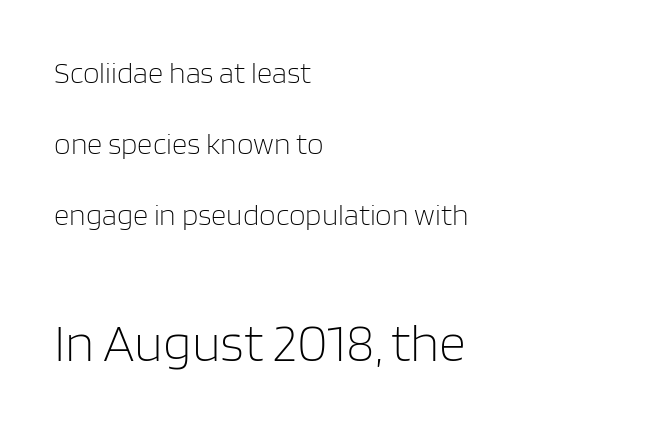
Q: Is the text bold? A: No.
Q: Is the text italic (slanted)? A: No, it is upright.
Q: Is the typeface a serif or a sans-serif typeface? A: Sans-serif.
Q: Is the text underlined? A: No.
Q: How is the paragraph aligned? A: Left-aligned.
Q: Is the spacing between letters normal or unusually wide? A: Normal.
Q: Is the spacing between lines tight, normal or loose? A: Loose.
Q: Which block of text is set in a larger size, the first (top) or the second (bottom)? A: The second (bottom) one.
Q: Width (condensed, normal, or wide)? A: Normal.
Q: Stroke contrast? A: Low.
Q: x-height? A: Large.
Q: Monospaced? A: No.
